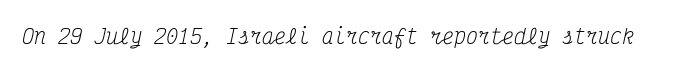
Q: Is the text bold? A: No.
Q: Is the text italic (slanted)? A: Yes, it leans right by about 12 degrees.
Q: Is the text underlined? A: No.
Q: Is the spacing between letters normal or unusually wide? A: Normal.
